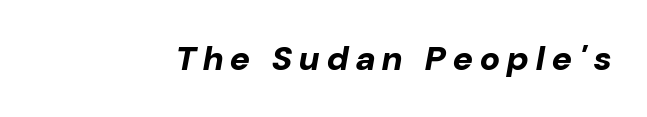
{"italic": "yes", "lean": "right", "slant_degrees": 10, "bold": "yes", "weight": "bold", "width": "normal", "stroke_contrast": "low", "x_height": "medium", "monospaced": "no", "underline": "no", "letter_spacing": "wide", "letter_spacing_em": 0.22, "glyph_px": 34}
